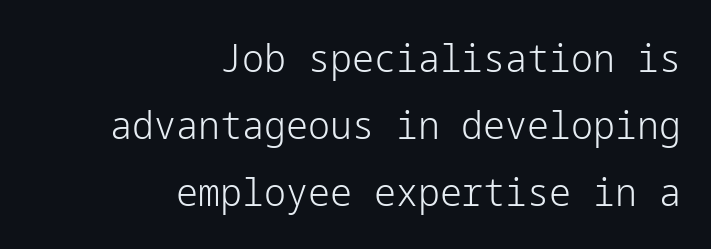
{"serif": "no", "italic": "no", "bold": "no", "weight": "light", "width": "normal", "stroke_contrast": "low", "x_height": "medium", "underline": "no", "align": "right", "line_spacing_ratio": 1.72, "letter_spacing": "normal", "letter_spacing_em": 0.0, "glyph_px": 39}
